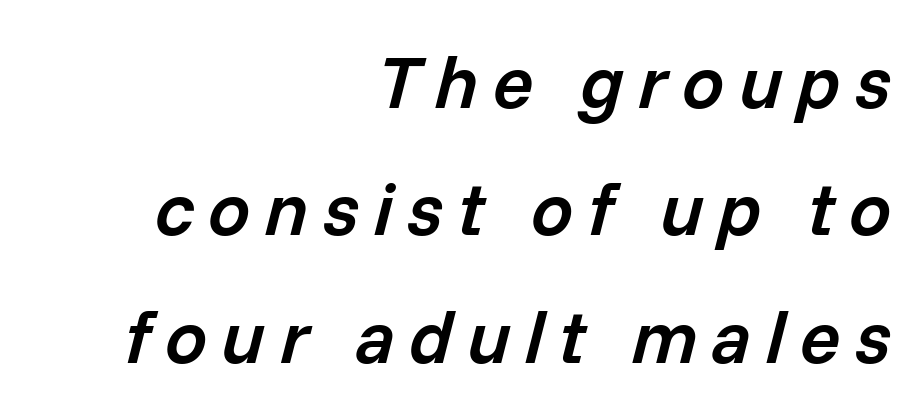
{"italic": "yes", "lean": "right", "slant_degrees": 14, "bold": "semi", "weight": "semibold", "width": "normal", "stroke_contrast": "low", "x_height": "medium", "monospaced": "no", "underline": "no", "align": "right", "line_spacing": "normal", "line_spacing_ratio": 1.7, "glyph_px": 75}
